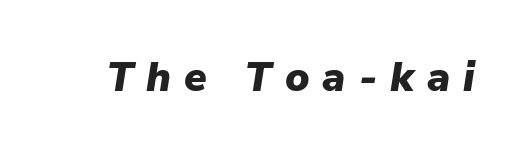
Q: Is the text bold? A: Yes.
Q: Is the text italic (slanted)? A: Yes, it leans right by about 9 degrees.
Q: Is the text underlined? A: No.
Q: Is the spacing between letters normal or unusually wide? A: Unusually wide.
Q: Width (condensed, normal, or wide)? A: Normal.
Q: Stroke contrast? A: Low.
Q: x-height? A: Medium.
Q: Monospaced? A: No.
